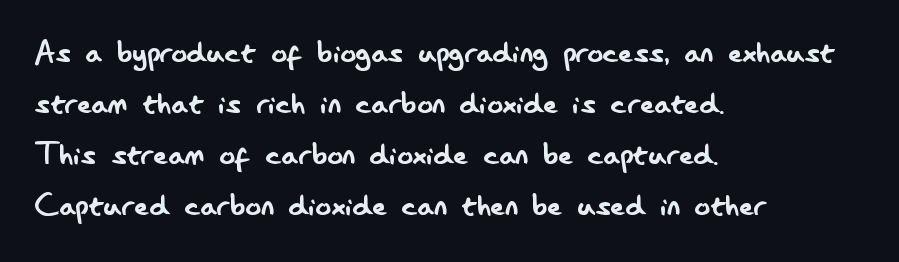
Q: Is the text bold? A: No.
Q: Is the text italic (slanted)? A: No, it is upright.
Q: Is the typeface a serif or a sans-serif typeface? A: Sans-serif.
Q: Is the text underlined? A: No.
Q: How is the paragraph aligned? A: Left-aligned.
Q: Is the spacing between letters normal or unusually wide? A: Normal.
Q: Is the spacing between lines tight, normal or loose? A: Normal.
Q: Width (condensed, normal, or wide)? A: Condensed.
Q: Stroke contrast? A: Low.
Q: x-height? A: Small.
Q: Monospaced? A: No.
